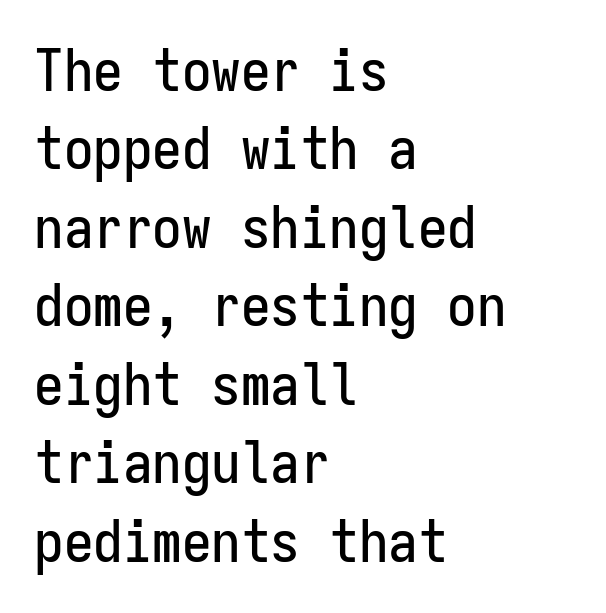
This rendering features lettering with no underline. The passage is arranged the way most books set body copy — flush left. One glance says typical: line gaps are just what's usual. Tall strokes in this sample are plumb rather than angled. Looks like terminal output: every glyph gets an equal slot. I'd call this a sans setting — the letters go barefoot.
